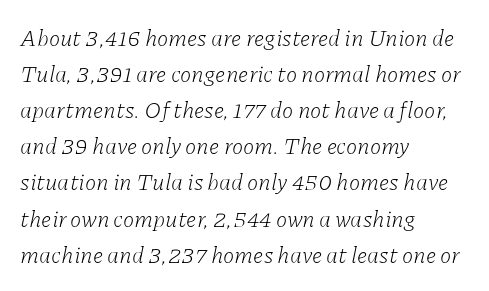
The image shows 23 px text type, italic (leaning right); set left-aligned, normal line spacing (1.57x), normal letter spacing, not underlined.
